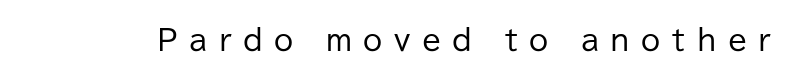
Q: Is the text bold? A: No.
Q: Is the text italic (slanted)? A: No, it is upright.
Q: Is the typeface a serif or a sans-serif typeface? A: Sans-serif.
Q: Is the text underlined? A: No.
Q: Is the spacing between letters normal or unusually wide? A: Unusually wide.
Q: Width (condensed, normal, or wide)? A: Normal.
Q: Stroke contrast? A: Low.
Q: x-height? A: Medium.
Q: Monospaced? A: No.
